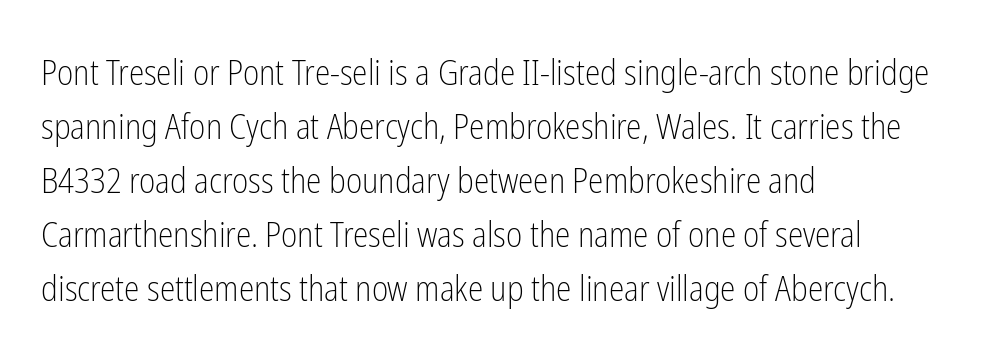
Looks like regular typesetting: each glyph gets only the width it needs. The space directly below the letters is spotless. The line-height multiplier appears to be the usual default. Every row of glyphs begins at an identical x-position on the left.
